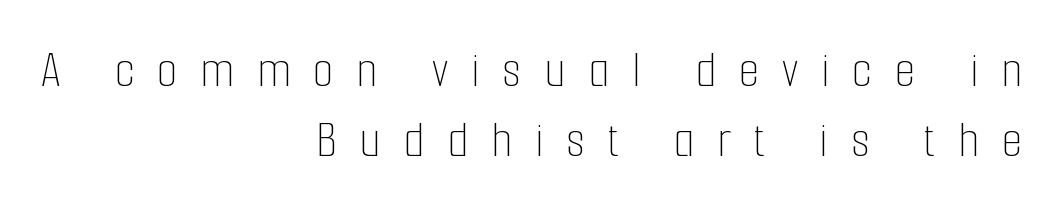
Q: Is the text bold? A: No.
Q: Is the text italic (slanted)? A: No, it is upright.
Q: Is the text underlined? A: No.
Q: How is the paragraph aligned? A: Right-aligned.
Q: Is the spacing between letters normal or unusually wide? A: Unusually wide.
Q: Is the spacing between lines tight, normal or loose? A: Normal.
Q: Width (condensed, normal, or wide)? A: Condensed.
Q: Stroke contrast? A: Low.
Q: x-height? A: Medium.
Q: Monospaced? A: No.
